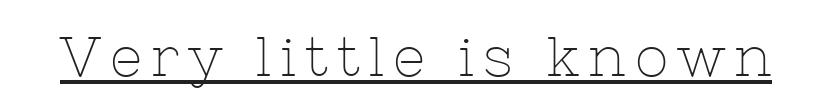
Q: Is the text bold? A: No.
Q: Is the text italic (slanted)? A: No, it is upright.
Q: Is the typeface a serif or a sans-serif typeface? A: Serif.
Q: Is the text underlined? A: Yes.
Q: Width (condensed, normal, or wide)? A: Normal.
Q: Stroke contrast? A: Low.
Q: x-height? A: Medium.
Q: Monospaced? A: No.
